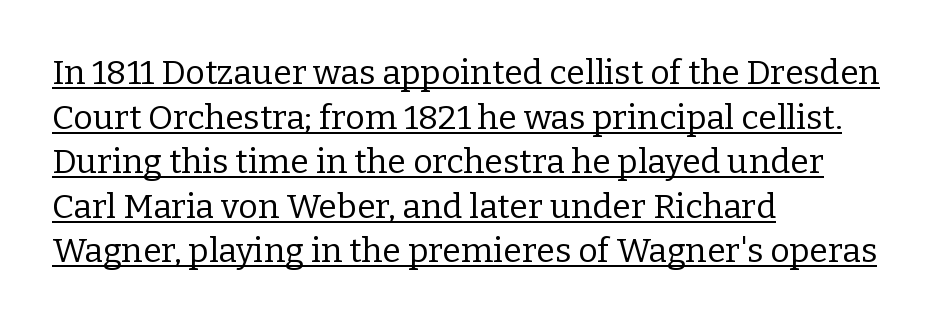
The image shows 34 px regular-weight serif type, upright; set left-aligned, normal line spacing (1.31x), normal letter spacing, underlined; low stroke contrast and a medium x-height.
